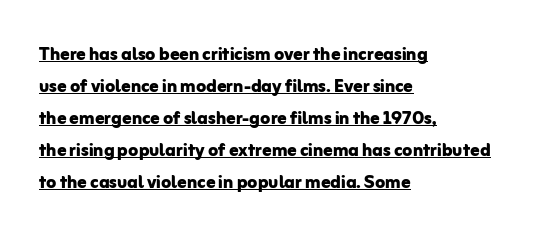
{"italic": "no", "bold": "yes", "underline": "yes", "align": "left", "line_spacing": "normal", "line_spacing_ratio": 1.39, "letter_spacing": "normal", "letter_spacing_em": 0.0, "glyph_px": 23}
